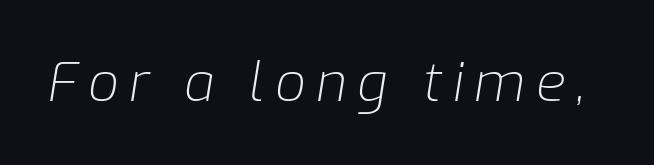
Q: Is the text bold? A: No.
Q: Is the text italic (slanted)? A: Yes, it leans right by about 9 degrees.
Q: Is the text underlined? A: No.
Q: Is the spacing between letters normal or unusually wide? A: Unusually wide.
Q: Width (condensed, normal, or wide)? A: Normal.
Q: Stroke contrast? A: Low.
Q: x-height? A: Medium.
Q: Monospaced? A: No.
